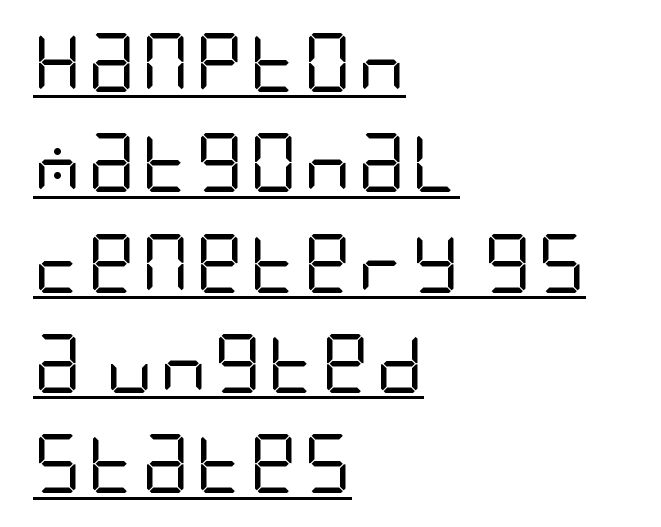
Q: Is the text bold? A: No.
Q: Is the text italic (slanted)? A: No, it is upright.
Q: Is the typeface a serif or a sans-serif typeface? A: Sans-serif.
Q: Is the text underlined? A: Yes.
Q: How is the paragraph aligned? A: Left-aligned.
Q: Is the spacing between lines tight, normal or loose? A: Normal.
Q: Width (condensed, normal, or wide)? A: Condensed.
Q: Stroke contrast? A: Low.
Q: x-height? A: Large.
